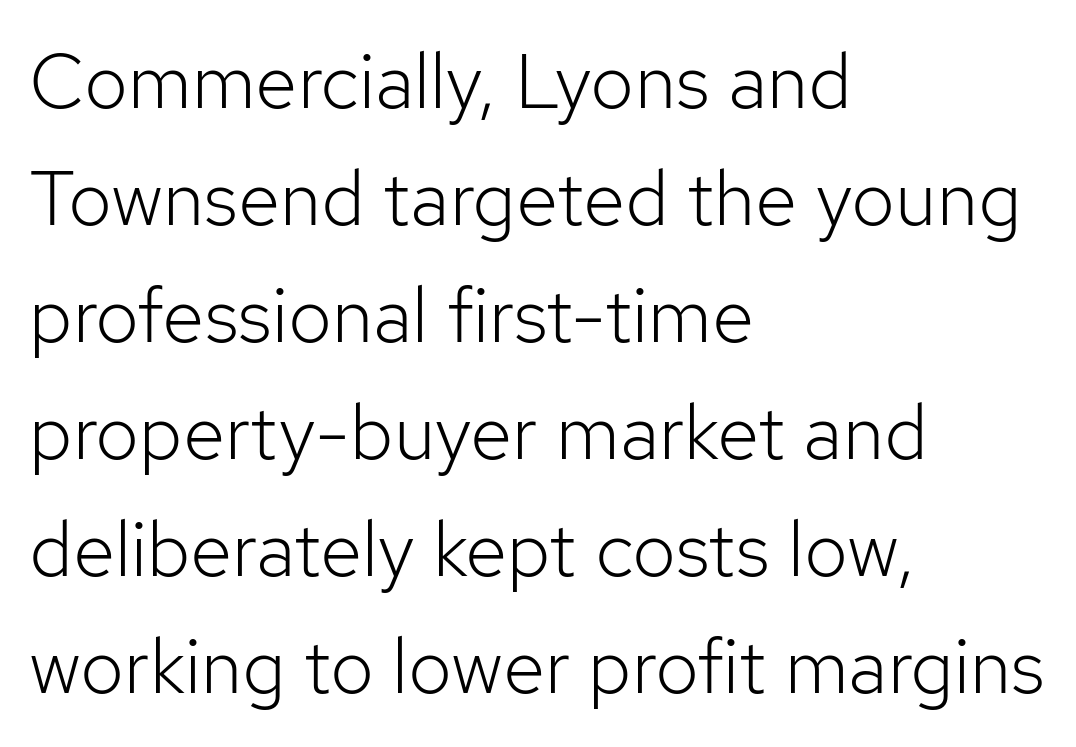
Is there any slant? The stems are plumb. Weight class: somewhere from thin through regular. These lines are rendered in a variable-pitch font. The tracking reads as untouched default to a designer's eye. The paragraph has a hard left edge and a soft right edge.
